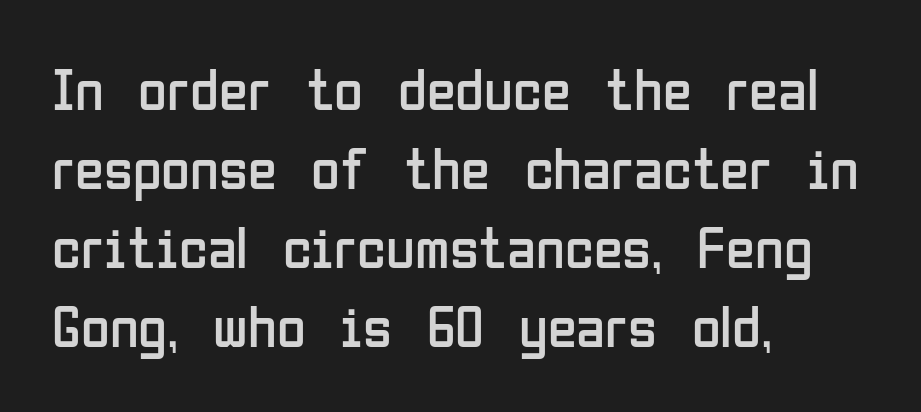
{"serif": "no", "italic": "no", "bold": "no", "weight": "regular", "width": "condensed", "stroke_contrast": "low", "x_height": "medium", "monospaced": "no", "underline": "no", "align": "left", "line_spacing": "normal", "line_spacing_ratio": 1.34, "letter_spacing": "normal", "letter_spacing_em": 0.0, "glyph_px": 59}
